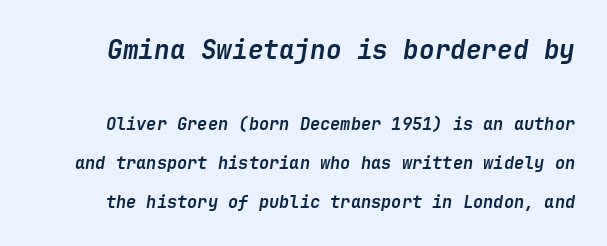
Q: Is the text bold? A: Yes.
Q: Is the text italic (slanted)? A: Yes, it leans right by about 9 degrees.
Q: Is the text underlined? A: No.
Q: Is the spacing between letters normal or unusually wide? A: Normal.
Q: Is the spacing between lines tight, normal or loose? A: Loose.
Q: Which block of text is set in a larger size, the first (top) or the second (bottom)? A: The first (top) one.
